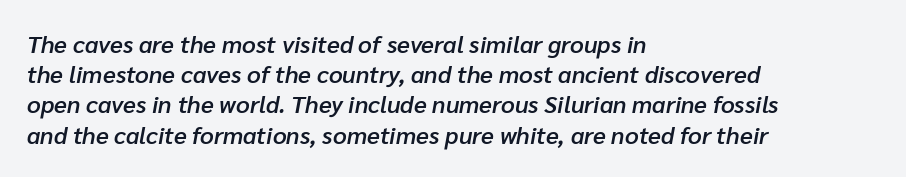
The image shows 24 px text type, italic (leaning right); set left-aligned, normal line spacing (1.26x), normal letter spacing, not underlined.
